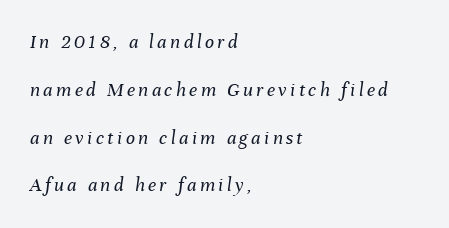
The image shows 20 px text type, italic (leaning right); set left-aligned, loose line spacing (2.39x), not underlined.
